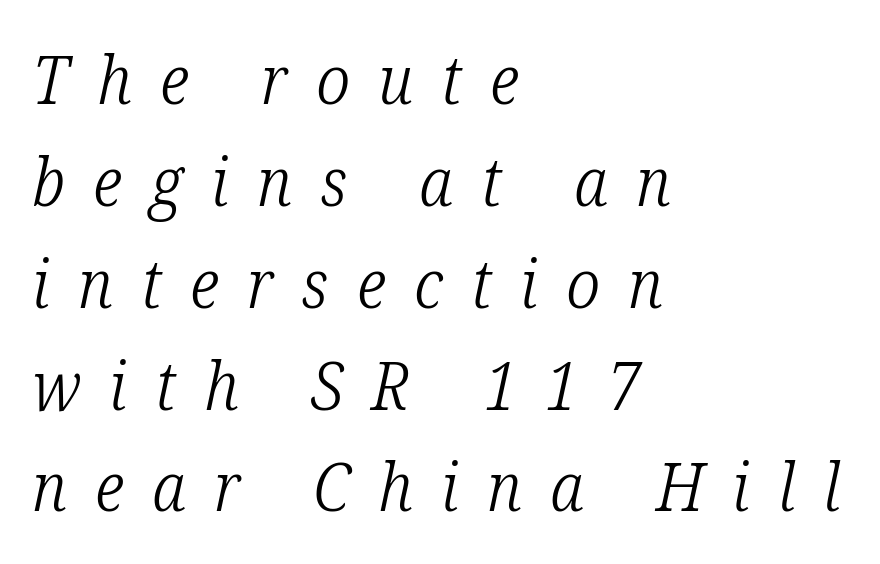
Q: Is the text bold? A: No.
Q: Is the text italic (slanted)? A: Yes, it leans right by about 12 degrees.
Q: Is the typeface a serif or a sans-serif typeface? A: Serif.
Q: Is the text underlined? A: No.
Q: How is the paragraph aligned? A: Left-aligned.
Q: Is the spacing between letters normal or unusually wide? A: Unusually wide.
Q: Is the spacing between lines tight, normal or loose? A: Normal.
Q: Width (condensed, normal, or wide)? A: Condensed.
Q: Stroke contrast? A: Low.
Q: x-height? A: Medium.
Q: Monospaced? A: No.
